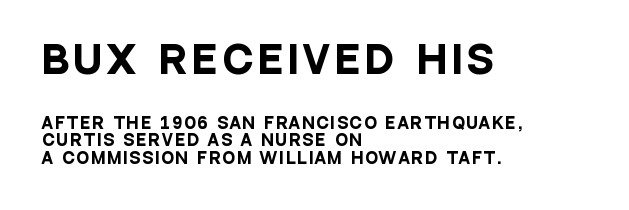
{"serif": "no", "italic": "no", "bold": "yes", "weight": "heavy", "width": "condensed", "stroke_contrast": "low", "x_height": "large", "monospaced": "no", "underline": "no", "align": "left", "line_spacing_ratio": 1.19, "larger_block": "first", "size_ratio": 2.47, "glyph_px": 37}
